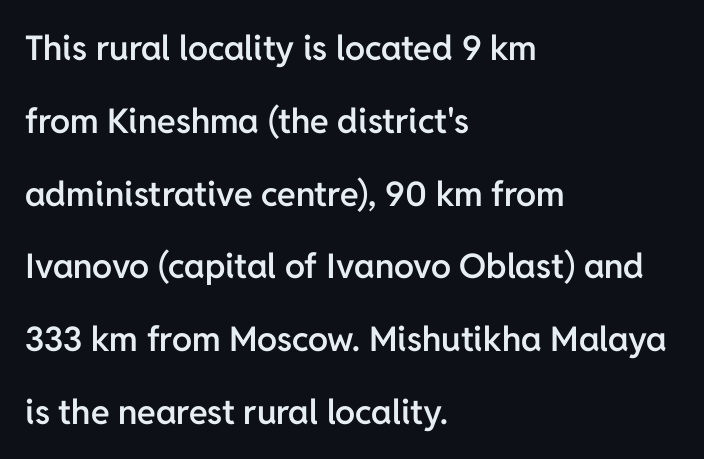
{"serif": "no", "italic": "no", "bold": "semi", "weight": "semibold", "width": "normal", "stroke_contrast": "low", "x_height": "medium", "monospaced": "no", "underline": "no", "align": "left", "line_spacing": "loose", "line_spacing_ratio": 2.14, "letter_spacing": "normal", "letter_spacing_em": 0.0, "glyph_px": 34}
